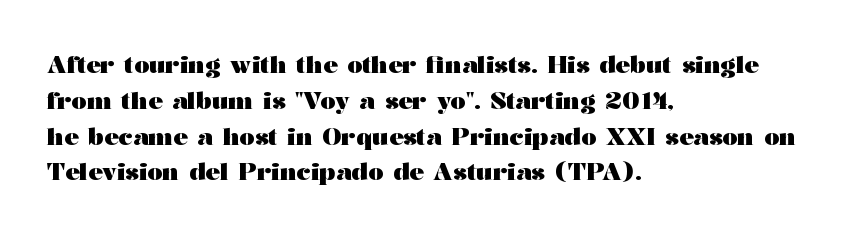
Italic: no, the glyphs are upright roman. Reading down the column, the eye jumps a familiar distance to each next line. Each row of text sits above clean, open space. Chunky letters — that's bold for sure.
